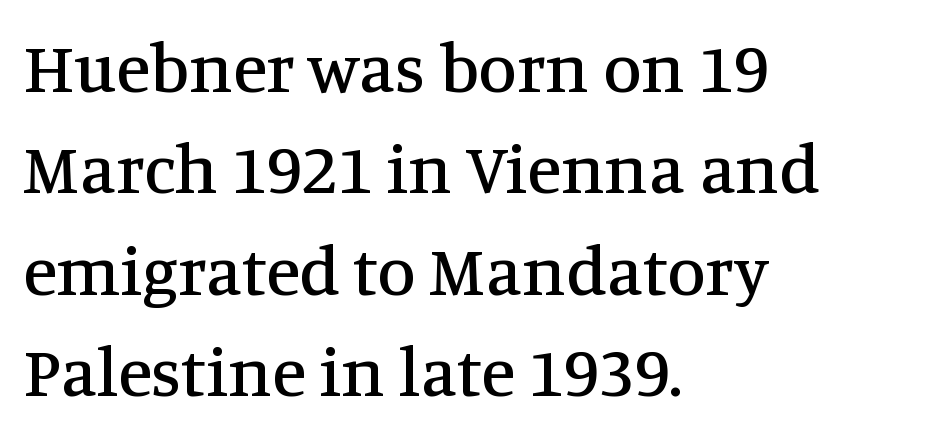
The text block is weighted toward the left margin, trailing off unevenly rightward. This rendering leaves character spacing at its baseline value. Compared with typical paragraphs, the rows here are spaced about the same. Style check: upright.
